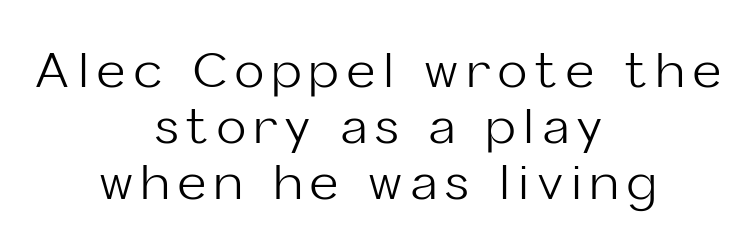
The face used here is proportionally spaced, like ordinary book or web type. Unlike italic type, these characters show no tilt at all. Check where the strokes stop: nothing finishes them off — pure sans. The rendering positions every line midway between the sides. Stems here are at most as thick as an everyday book face. Summary of vertical rhythm: compact, with narrow interline spacing.
